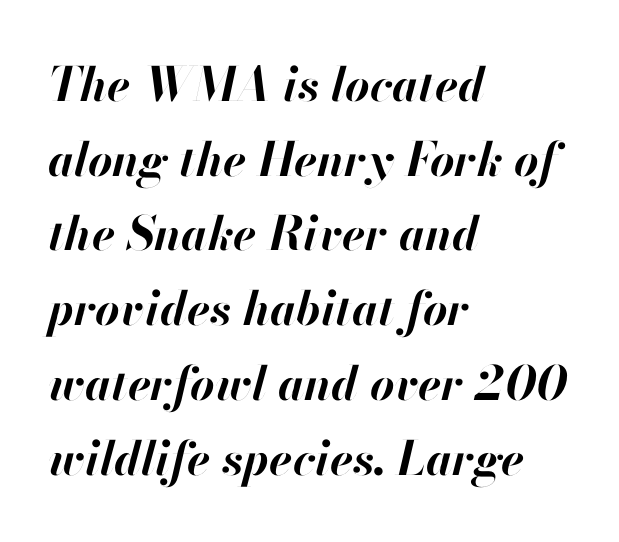
{"italic": "yes", "lean": "right", "slant_degrees": 13, "bold": "yes", "weight": "bold", "width": "normal", "stroke_contrast": "high", "x_height": "small", "monospaced": "no", "underline": "no", "align": "left", "line_spacing": "normal", "line_spacing_ratio": 1.59, "letter_spacing": "normal", "letter_spacing_em": 0.0, "glyph_px": 47}
